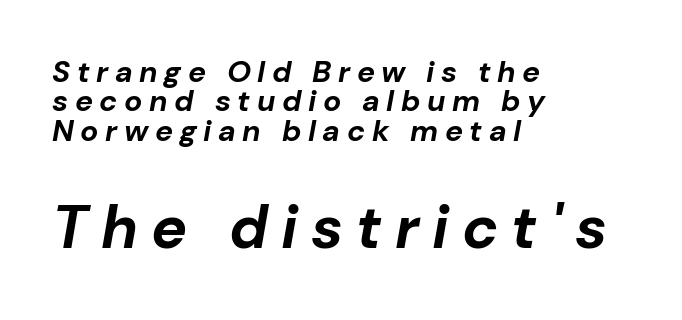
{"italic": "yes", "lean": "right", "slant_degrees": 10, "bold": "yes", "weight": "bold", "width": "normal", "stroke_contrast": "low", "x_height": "medium", "monospaced": "no", "underline": "no", "align": "left", "line_spacing": "tight", "line_spacing_ratio": 0.98, "letter_spacing": "wide", "letter_spacing_em": 0.22, "larger_block": "second", "size_ratio": 2.0, "glyph_px": 60}
